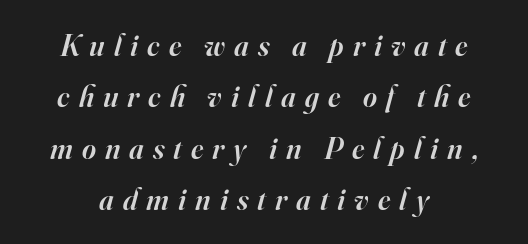
Students, note that the glyphs here are deliberately spaced far apart. Typographically, this falls in the serif category. This sample is center-justified, so both line endings float freely. Tall strokes in this sample are angled rather than plumb. Here the designer chose a conventional face with non-uniform glyph widths. Plain, unruled lines of type.
